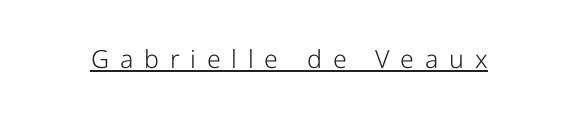
Q: Is the text bold? A: No.
Q: Is the text italic (slanted)? A: No, it is upright.
Q: Is the text underlined? A: Yes.
Q: Is the spacing between letters normal or unusually wide? A: Unusually wide.
